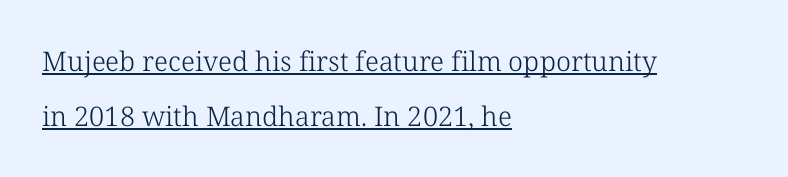
The image shows 27 px text type, upright; set left-aligned, loose line spacing (2.05x), normal letter spacing, underlined.
